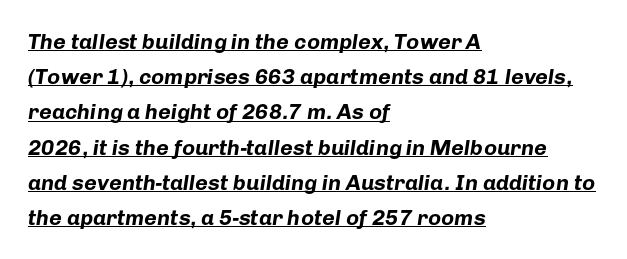
{"italic": "yes", "lean": "right", "slant_degrees": 8, "bold": "yes", "underline": "yes", "align": "left", "line_spacing": "normal", "line_spacing_ratio": 1.6, "letter_spacing": "normal", "letter_spacing_em": 0.0, "glyph_px": 22}
